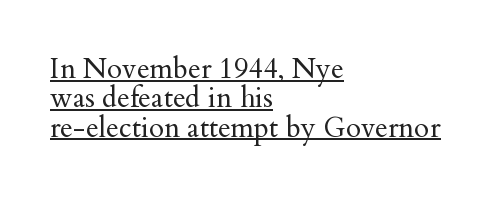
The image shows 28 px regular-weight serif type, upright; set left-aligned, tight line spacing (1.05x), normal letter spacing, underlined; medium stroke contrast and a small x-height.
